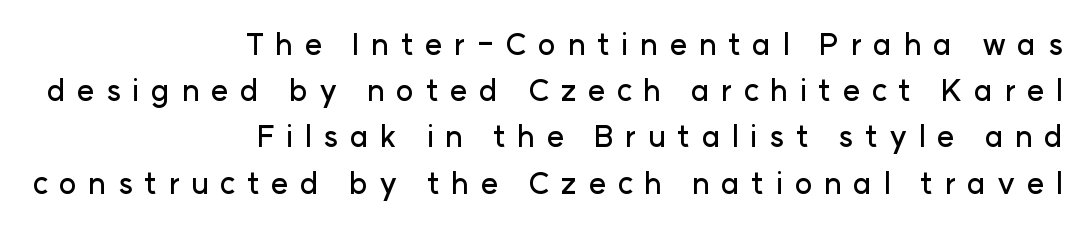
Q: Is the text italic (slanted)? A: No, it is upright.
Q: Is the typeface a serif or a sans-serif typeface? A: Sans-serif.
Q: Is the text underlined? A: No.
Q: How is the paragraph aligned? A: Right-aligned.
Q: Is the spacing between letters normal or unusually wide? A: Unusually wide.
Q: Is the spacing between lines tight, normal or loose? A: Normal.
Q: Width (condensed, normal, or wide)? A: Normal.
Q: Stroke contrast? A: Low.
Q: x-height? A: Medium.
Q: Monospaced? A: No.
